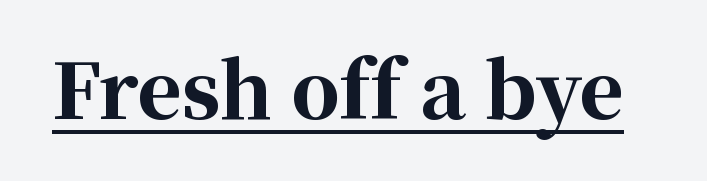
{"serif": "yes", "italic": "no", "bold": "yes", "weight": "bold", "width": "normal", "stroke_contrast": "high", "x_height": "medium", "monospaced": "no", "underline": "yes", "letter_spacing": "normal", "letter_spacing_em": 0.0, "glyph_px": 76}
